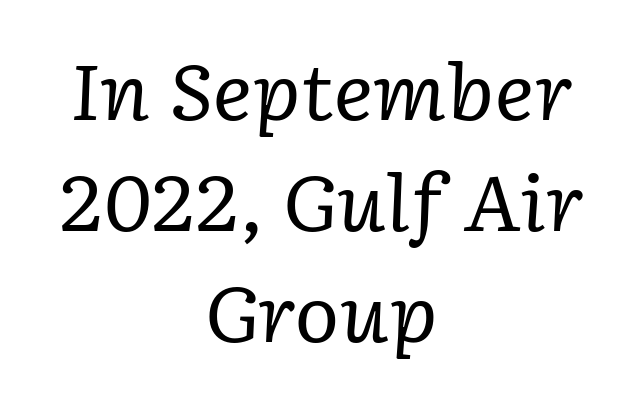
The lines sit at an ordinary, default distance from one another. Posture: slanted. The passage shown is typeset with a serif family. The baseline area is clear. The strokes carry an ordinary text weight at most.
